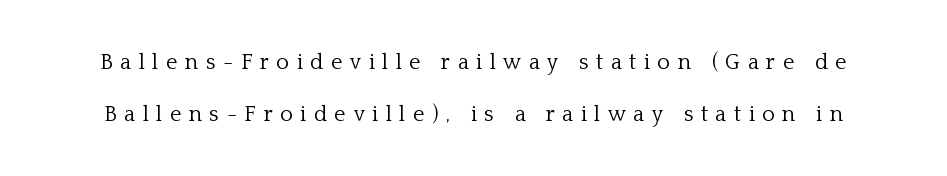
A typesetter would call this leading open, well beyond the default. The type sits square on the baseline with zero lean. Descenders hang freely into open space. Each word looks stretched out because of the extra space between its letters.
